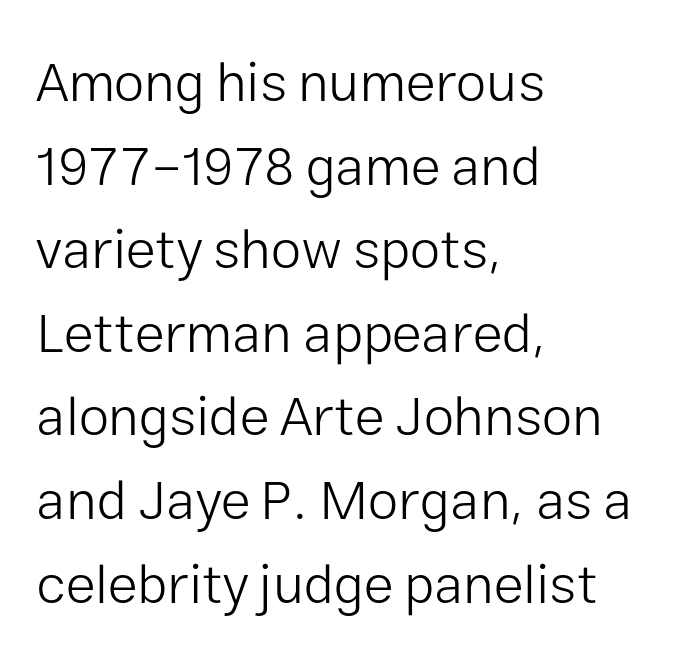
{"serif": "no", "italic": "no", "bold": "no", "weight": "light", "width": "normal", "stroke_contrast": "low", "x_height": "medium", "monospaced": "no", "underline": "no", "align": "left", "line_spacing": "normal", "line_spacing_ratio": 1.52, "letter_spacing": "normal", "letter_spacing_em": 0.0, "glyph_px": 55}
